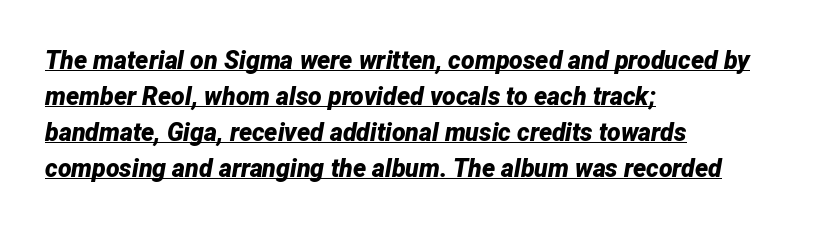
Q: Is the text bold? A: Yes.
Q: Is the text italic (slanted)? A: Yes, it leans right by about 12 degrees.
Q: Is the text underlined? A: Yes.
Q: How is the paragraph aligned? A: Left-aligned.
Q: Is the spacing between letters normal or unusually wide? A: Normal.
Q: Is the spacing between lines tight, normal or loose? A: Normal.
